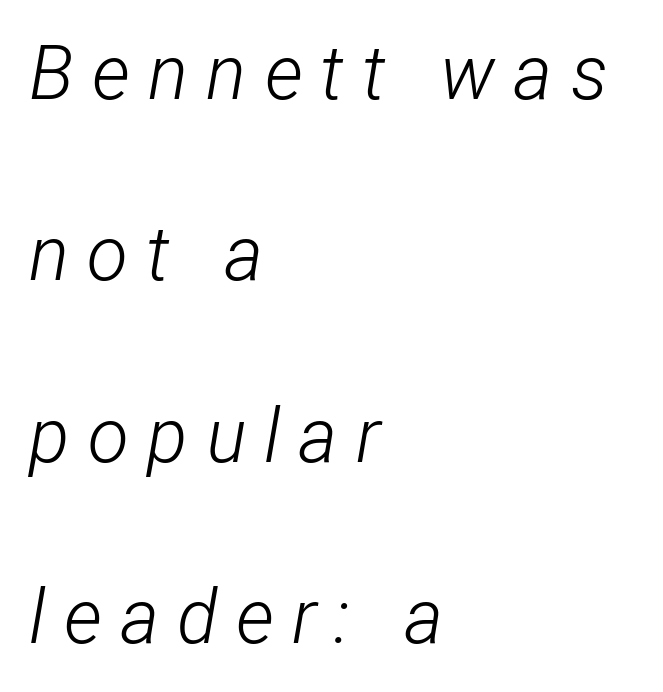
{"italic": "yes", "lean": "right", "slant_degrees": 12, "bold": "no", "weight": "light", "width": "condensed", "stroke_contrast": "low", "x_height": "medium", "monospaced": "no", "underline": "no", "align": "left", "line_spacing": "loose", "line_spacing_ratio": 2.42, "letter_spacing": "wide", "letter_spacing_em": 0.24, "glyph_px": 75}
